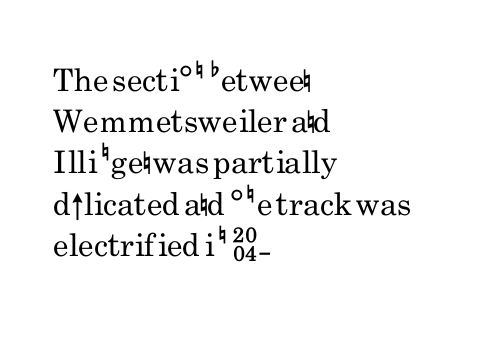
Quick note: underline off. No letter is thick-stroked: the sample isn't bold. Proportional: the letters do not fall into vertical columns. Notice how descenders clear the ascenders below comfortably — that's standard leading. A classic flush-left, rag-right setting is used for this passage.
